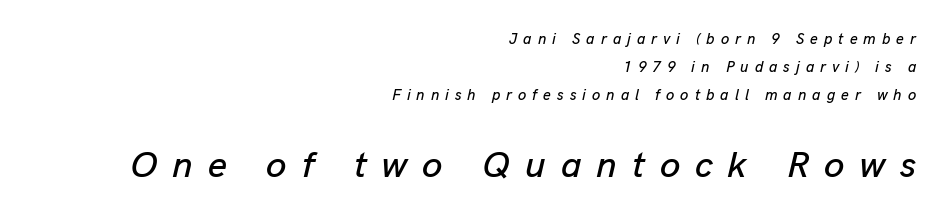
The image shows 37 px text type, italic (leaning right); set right-aligned, line spacing 1.86x, unusually wide letter spacing (+0.4 em), not underlined; the second (bottom) block is 2.47x larger; low stroke contrast and a medium x-height.
